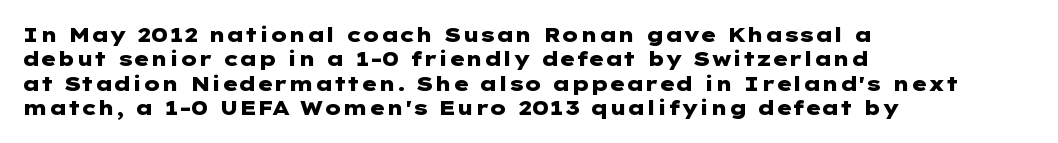
The image shows 20 px bold type, upright; set left-aligned, line spacing 1.22x, normal letter spacing, not underlined.
